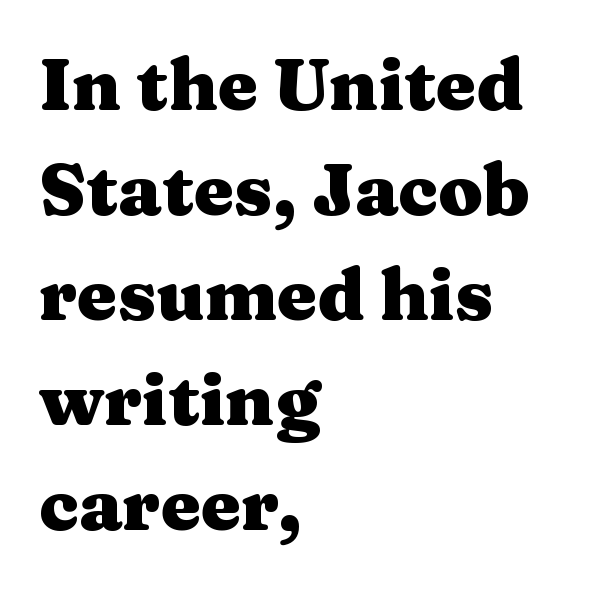
The image shows 72 px heavy, wide serif type, upright; set left-aligned, normal line spacing (1.46x), normal letter spacing, not underlined; medium stroke contrast and a medium x-height.
